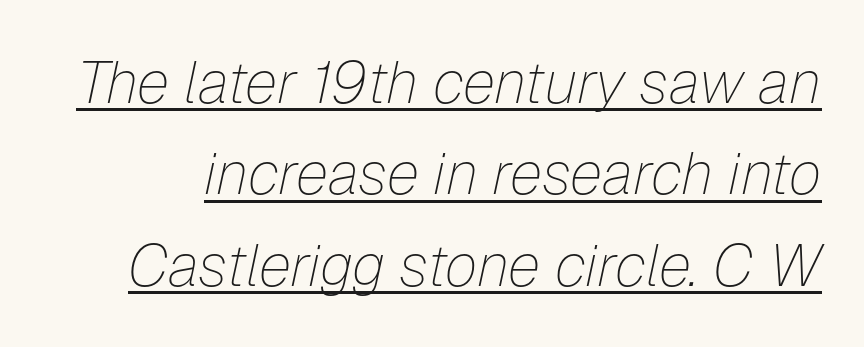
Q: Is the text bold? A: No.
Q: Is the text italic (slanted)? A: Yes, it leans right by about 12 degrees.
Q: Is the text underlined? A: Yes.
Q: Is the spacing between letters normal or unusually wide? A: Normal.
Q: Is the spacing between lines tight, normal or loose? A: Normal.
Q: Width (condensed, normal, or wide)? A: Normal.
Q: Stroke contrast? A: Low.
Q: x-height? A: Medium.
Q: Monospaced? A: No.
